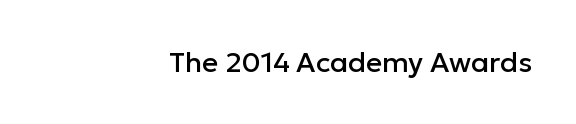
The image shows 28 px sans-serif type, upright; set right-aligned, normal letter spacing, not underlined; low stroke contrast and a medium x-height.
